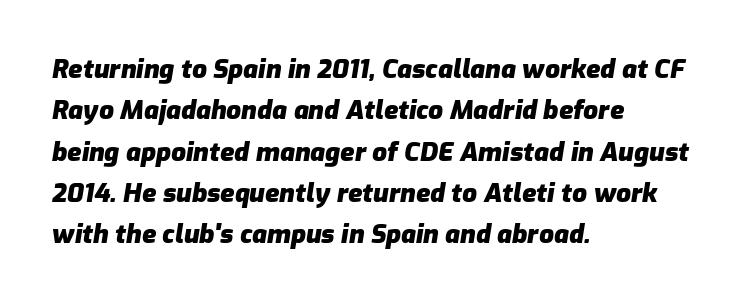
{"italic": "yes", "lean": "right", "slant_degrees": 9, "bold": "yes", "underline": "no", "align": "left", "line_spacing": "normal", "line_spacing_ratio": 1.59, "letter_spacing": "normal", "letter_spacing_em": 0.0, "glyph_px": 26}
